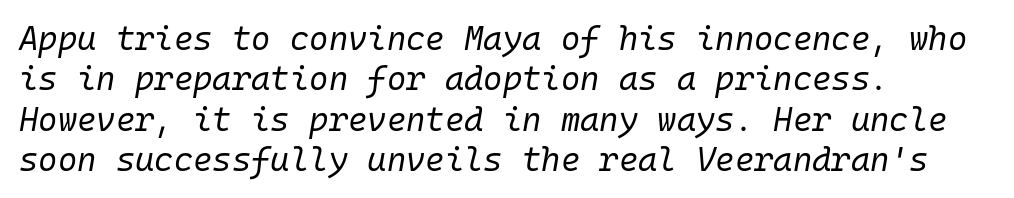
The image shows 33 px regular-weight type, italic (leaning right), monospaced; set left-aligned, line spacing 1.22x, normal letter spacing, not underlined; low stroke contrast and a medium x-height.
